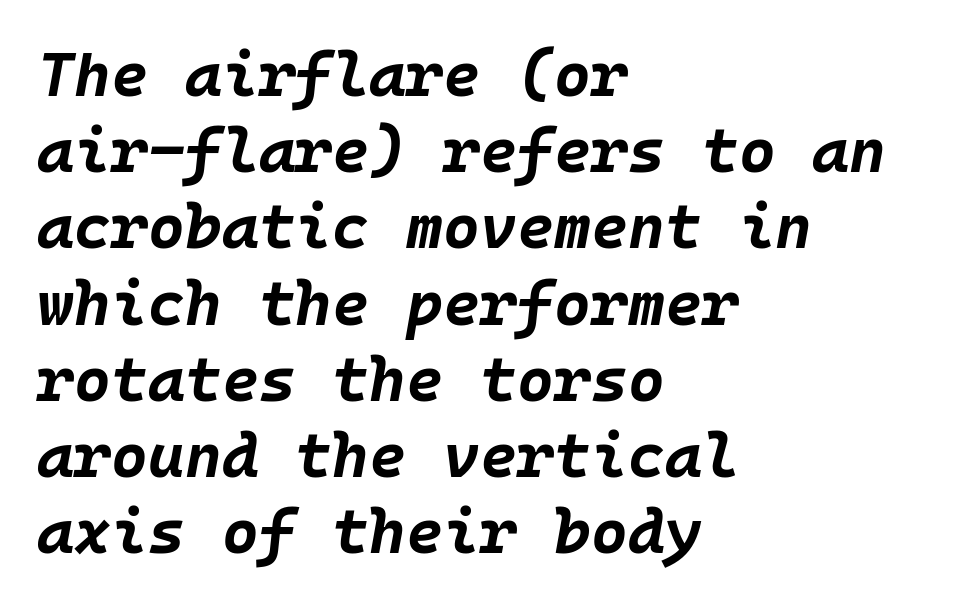
Q: Is the text bold? A: Yes.
Q: Is the text italic (slanted)? A: Yes, it leans right by about 10 degrees.
Q: Is the text underlined? A: No.
Q: How is the paragraph aligned? A: Left-aligned.
Q: Is the spacing between letters normal or unusually wide? A: Normal.
Q: Width (condensed, normal, or wide)? A: Normal.
Q: Stroke contrast? A: Low.
Q: x-height? A: Large.
Q: Monospaced? A: Yes.
